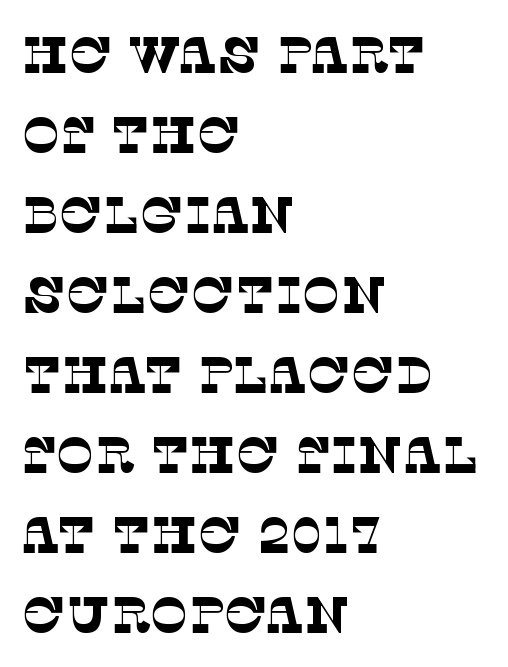
Q: Is the text bold? A: No.
Q: Is the typeface a serif or a sans-serif typeface? A: Serif.
Q: Is the text underlined? A: No.
Q: How is the paragraph aligned? A: Left-aligned.
Q: Is the spacing between letters normal or unusually wide? A: Normal.
Q: Is the spacing between lines tight, normal or loose? A: Normal.
Q: Width (condensed, normal, or wide)? A: Normal.
Q: Stroke contrast? A: Low.
Q: x-height? A: Large.
Q: Monospaced? A: No.
